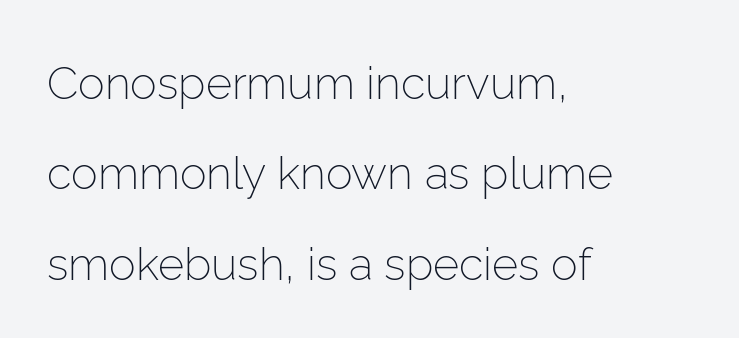
The image shows 45 px light sans-serif type, upright; set left-aligned, loose line spacing (2.01x), normal letter spacing, not underlined; low stroke contrast and a medium x-height.
